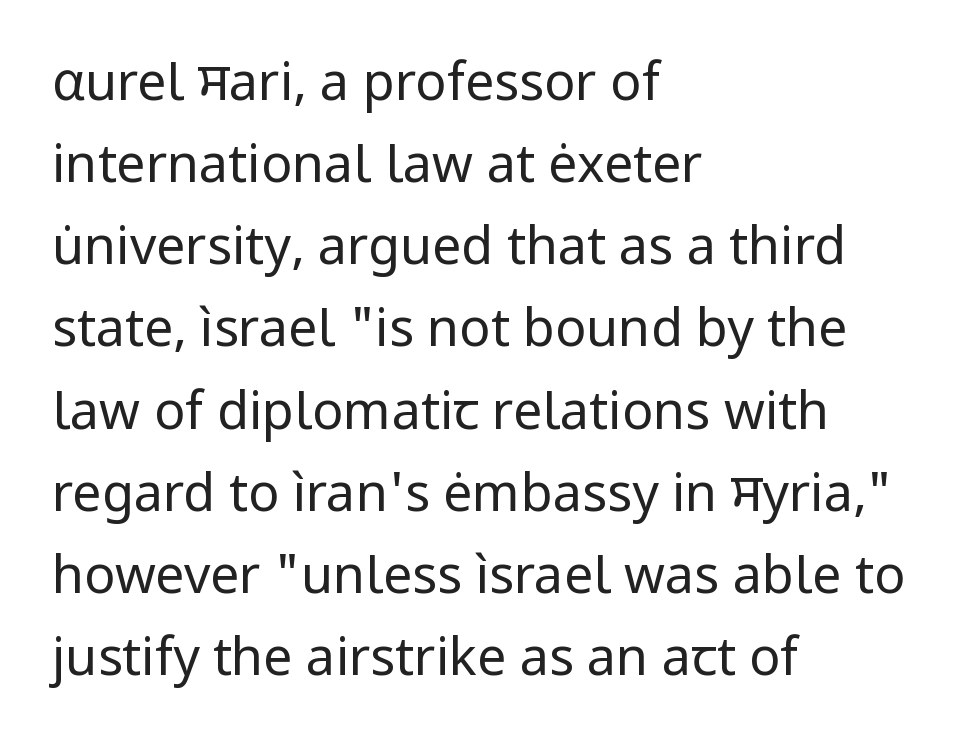
The image shows 52 px regular-weight sans-serif type, upright; set left-aligned, normal line spacing (1.58x), normal letter spacing, not underlined; low stroke contrast and a medium x-height.
